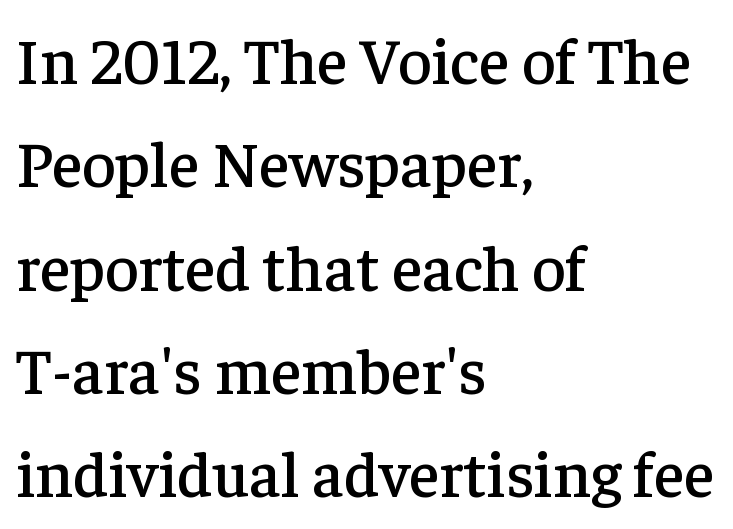
In terms of letterspacing, this is plain default setting. This rendering employs a face with finishing strokes, i.e., a serif. The letters stand upright; this is a roman face. Is there much room between lines? A standard amount, neither cramped nor airy. Do the characters align in a grid? No, the font is proportional.
